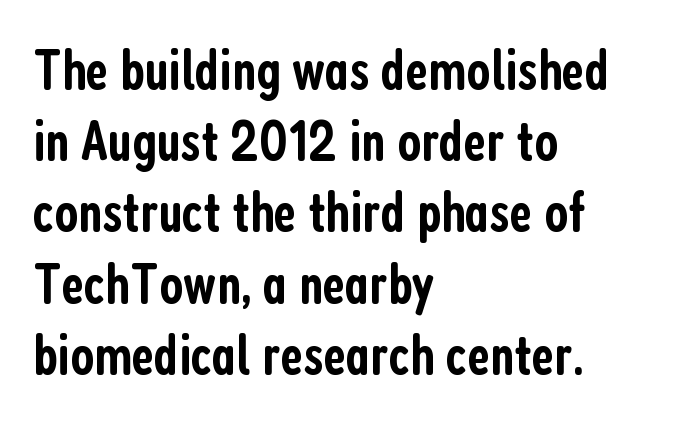
{"serif": "no", "italic": "no", "bold": "semi", "weight": "semibold", "width": "condensed", "stroke_contrast": "low", "x_height": "medium", "monospaced": "no", "underline": "no", "align": "left", "line_spacing": "normal", "line_spacing_ratio": 1.25, "letter_spacing": "normal", "letter_spacing_em": 0.0, "glyph_px": 57}
